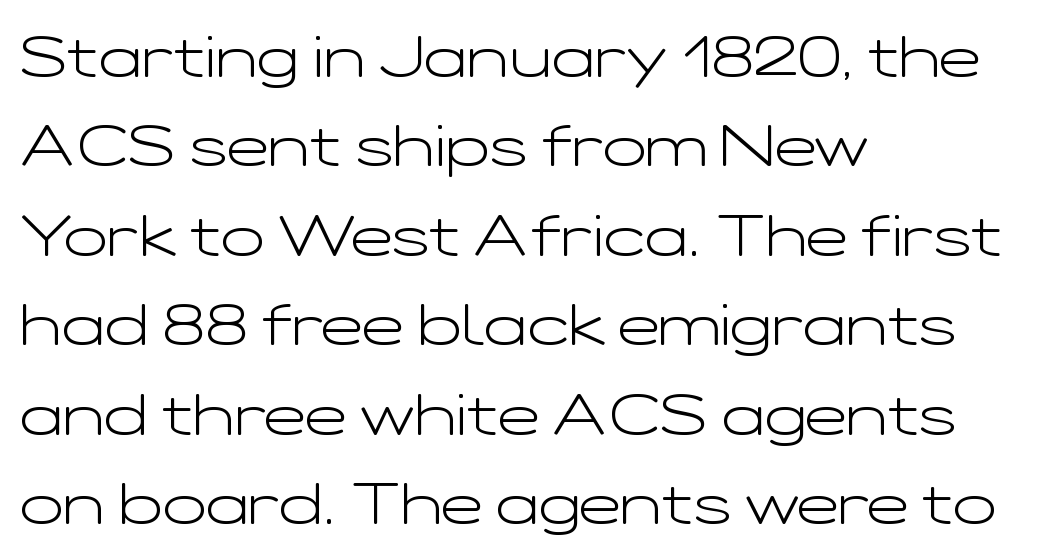
Q: Is the text bold? A: No.
Q: Is the text italic (slanted)? A: No, it is upright.
Q: Is the typeface a serif or a sans-serif typeface? A: Sans-serif.
Q: Is the text underlined? A: No.
Q: How is the paragraph aligned? A: Left-aligned.
Q: Is the spacing between letters normal or unusually wide? A: Normal.
Q: Is the spacing between lines tight, normal or loose? A: Normal.
Q: Width (condensed, normal, or wide)? A: Wide.
Q: Stroke contrast? A: Low.
Q: x-height? A: Medium.
Q: Monospaced? A: No.
